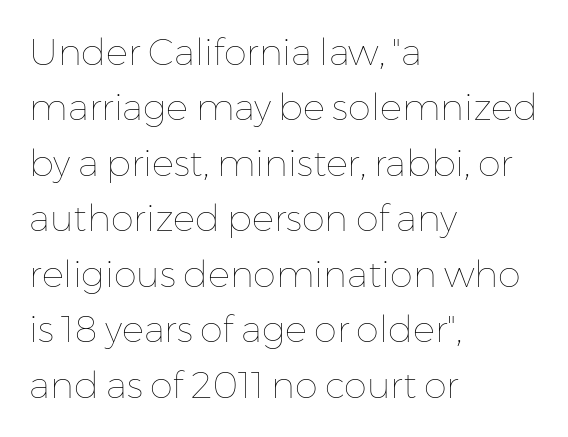
{"italic": "no", "bold": "no", "weight": "thin", "width": "normal", "stroke_contrast": "low", "x_height": "medium", "monospaced": "no", "underline": "no", "align": "left", "line_spacing": "normal", "line_spacing_ratio": 1.5, "letter_spacing": "normal", "letter_spacing_em": 0.0, "glyph_px": 37}
